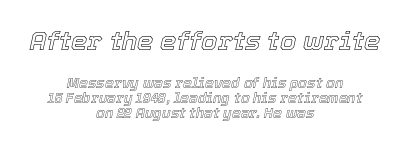
Each line is balanced around a shared central axis. The font's italic variant was chosen for this text. The passage shown has conventional tracking throughout. A bare baseline throughout the passage. Which of the two is more prominent by size? The first, at the top.
